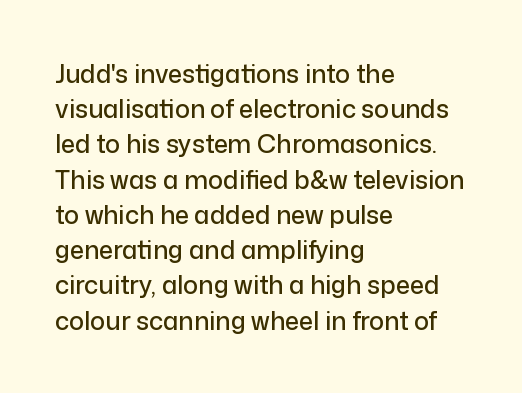
Posture: straight, roman, zero tilt. This rendering uses left alignment, leaving the right contour irregular. This sample keeps an unexceptional amount of space between lines. Bare-footed words on every line.
